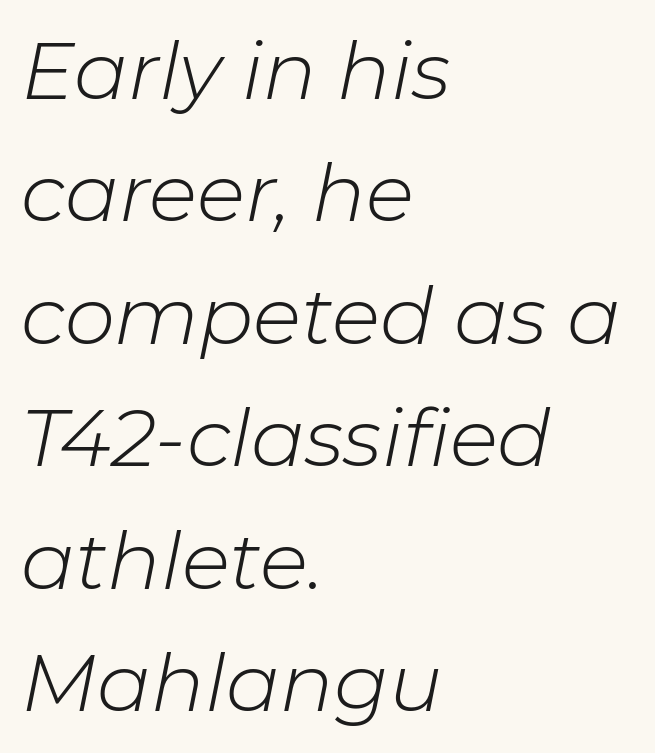
The image shows 80 px light type, italic (leaning right); set left-aligned, normal line spacing (1.53x), normal letter spacing, not underlined; low stroke contrast and a medium x-height.
